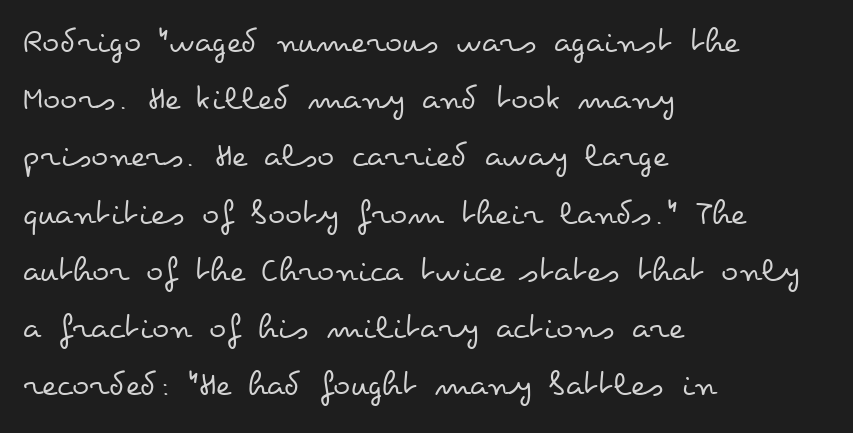
Think standard paragraph weight, or any step lighter than that. Here the designer chose a conventional face with non-uniform glyph widths. Type without underlining. Rows of type keep a routine distance in the vertical direction. The tracking reads as untouched default to a designer's eye.
